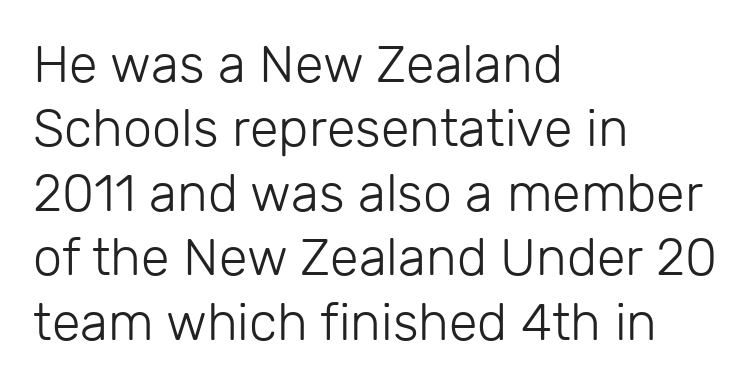
Q: Is the text bold? A: No.
Q: Is the text italic (slanted)? A: No, it is upright.
Q: Is the typeface a serif or a sans-serif typeface? A: Sans-serif.
Q: Is the text underlined? A: No.
Q: How is the paragraph aligned? A: Left-aligned.
Q: Is the spacing between letters normal or unusually wide? A: Normal.
Q: Width (condensed, normal, or wide)? A: Normal.
Q: Stroke contrast? A: Low.
Q: x-height? A: Medium.
Q: Monospaced? A: No.
